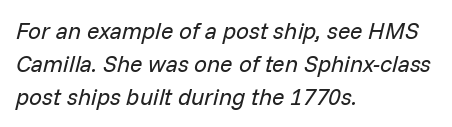
{"italic": "yes", "lean": "right", "slant_degrees": 14, "bold": "no", "underline": "no", "align": "left", "line_spacing": "normal", "line_spacing_ratio": 1.43, "letter_spacing": "normal", "letter_spacing_em": 0.0, "glyph_px": 23}
